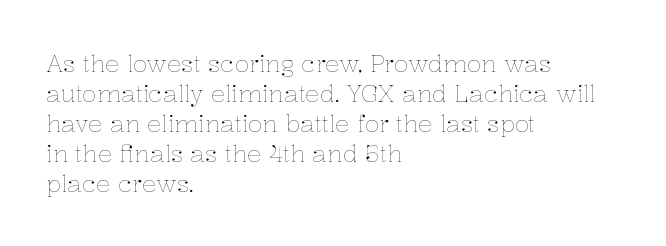
Honestly, there is no underline to notice here at all. The font's upright variant was chosen for this text. Horizontally, the lines are justified to the leading edge only. Bold? No — there's no thickening of the strokes.
